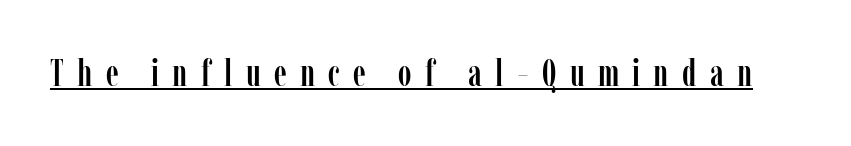
This rendering features underlined lettering. Does the type have serifs? Yes, each stem ends in a small foot. Posture: upright roman. Here the designer chose a conventional face with non-uniform glyph widths. Letter spacing: wide.
